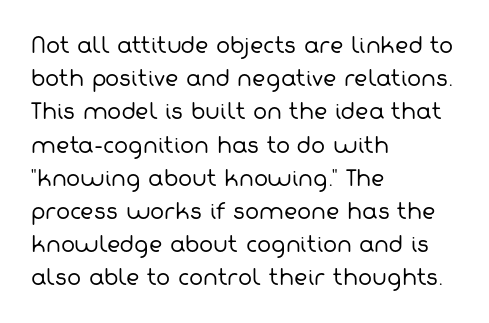
Q: Is the text bold? A: No.
Q: Is the text underlined? A: No.
Q: How is the paragraph aligned? A: Left-aligned.
Q: Is the spacing between letters normal or unusually wide? A: Normal.
Q: Is the spacing between lines tight, normal or loose? A: Normal.
